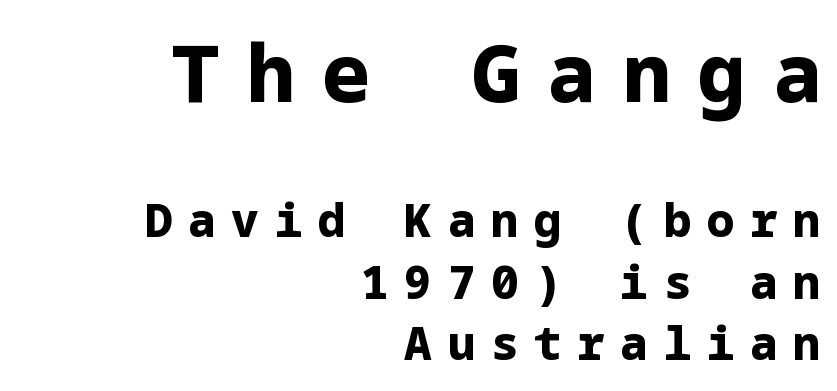
Q: Is the text bold? A: Yes.
Q: Is the text italic (slanted)? A: No, it is upright.
Q: Is the typeface a serif or a sans-serif typeface? A: Sans-serif.
Q: Is the text underlined? A: No.
Q: How is the paragraph aligned? A: Right-aligned.
Q: Is the spacing between letters normal or unusually wide? A: Unusually wide.
Q: Is the spacing between lines tight, normal or loose? A: Normal.
Q: Which block of text is set in a larger size, the first (top) or the second (bottom)? A: The first (top) one.
Q: Width (condensed, normal, or wide)? A: Normal.
Q: Stroke contrast? A: Low.
Q: x-height? A: Medium.
